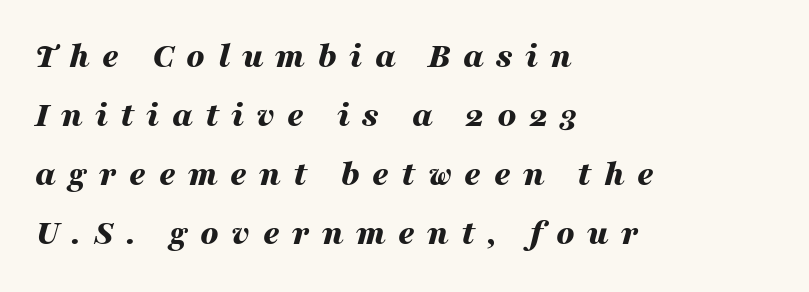
Q: Is the text bold? A: Yes.
Q: Is the text italic (slanted)? A: Yes, it leans right by about 16 degrees.
Q: Is the text underlined? A: No.
Q: How is the paragraph aligned? A: Left-aligned.
Q: Is the spacing between letters normal or unusually wide? A: Unusually wide.
Q: Is the spacing between lines tight, normal or loose? A: Normal.
Q: Width (condensed, normal, or wide)? A: Wide.
Q: Stroke contrast? A: Medium.
Q: x-height? A: Medium.
Q: Monospaced? A: No.
